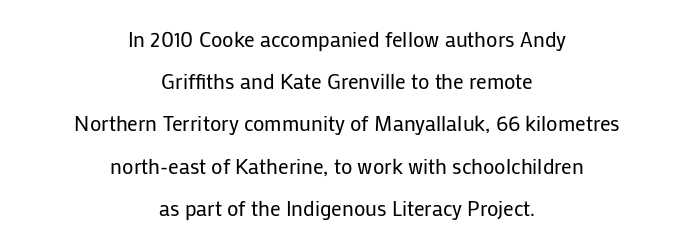
The image shows 21 px text type, upright; set centered, loose line spacing (2.01x), normal letter spacing, not underlined.
